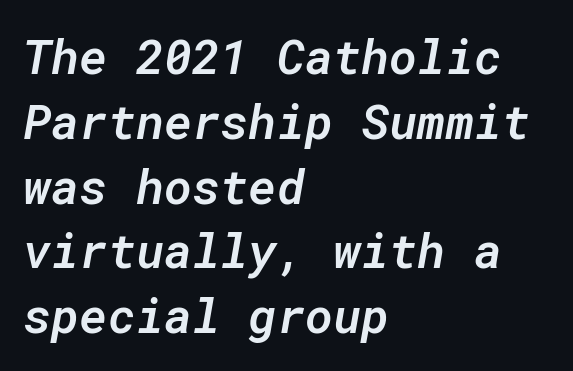
{"italic": "yes", "lean": "right", "slant_degrees": 10, "bold": "semi", "weight": "semibold", "width": "normal", "stroke_contrast": "low", "x_height": "medium", "monospaced": "yes", "underline": "no", "align": "left", "line_spacing": "normal", "line_spacing_ratio": 1.35, "letter_spacing": "normal", "letter_spacing_em": 0.0, "glyph_px": 48}
